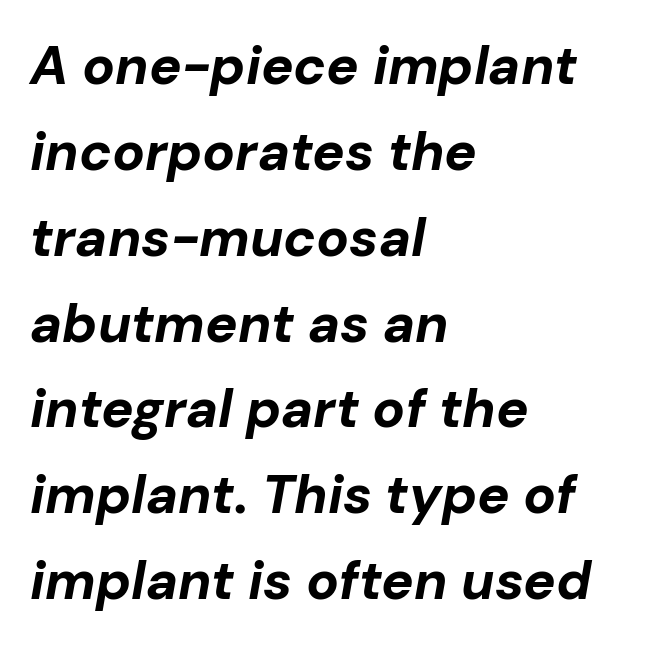
Q: Is the text bold? A: Yes.
Q: Is the text italic (slanted)? A: Yes, it leans right by about 10 degrees.
Q: Is the text underlined? A: No.
Q: How is the paragraph aligned? A: Left-aligned.
Q: Is the spacing between letters normal or unusually wide? A: Normal.
Q: Is the spacing between lines tight, normal or loose? A: Normal.
Q: Width (condensed, normal, or wide)? A: Normal.
Q: Stroke contrast? A: Low.
Q: x-height? A: Medium.
Q: Monospaced? A: No.
